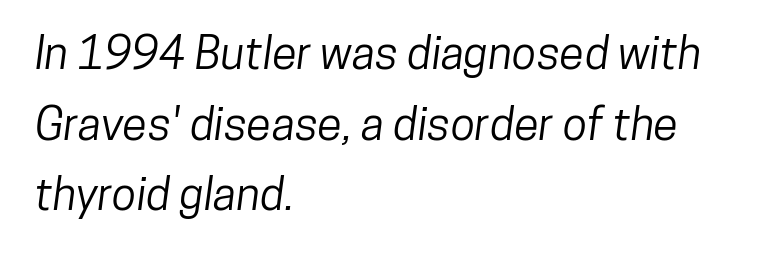
The image shows 45 px condensed sans-serif type; set left-aligned, normal line spacing (1.57x), normal letter spacing, not underlined; low stroke contrast and a medium x-height.
